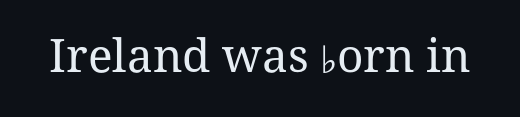
Q: Is the text bold? A: No.
Q: Is the text italic (slanted)? A: No, it is upright.
Q: Is the typeface a serif or a sans-serif typeface? A: Serif.
Q: Is the text underlined? A: No.
Q: Is the spacing between letters normal or unusually wide? A: Normal.
Q: Width (condensed, normal, or wide)? A: Normal.
Q: Stroke contrast? A: Medium.
Q: x-height? A: Medium.
Q: Monospaced? A: No.
